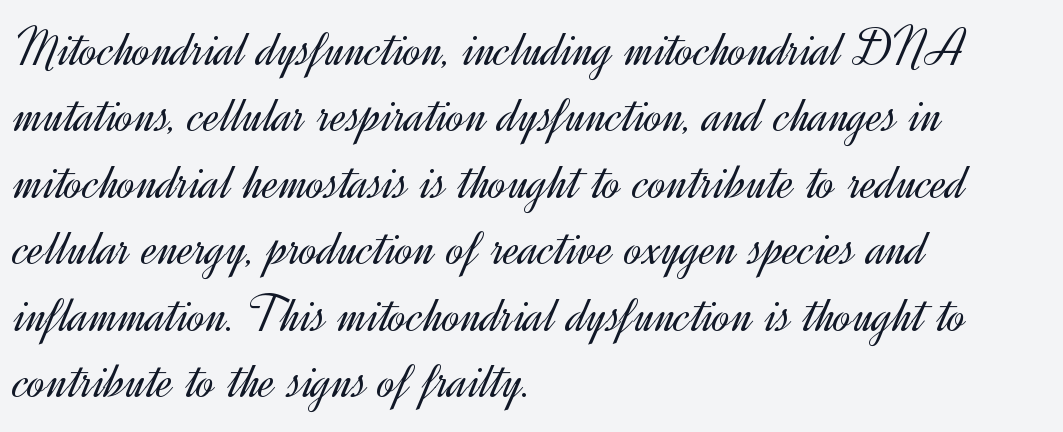
{"serif": "no", "bold": "no", "weight": "light", "width": "normal", "x_height": "small", "monospaced": "no", "underline": "no", "align": "left", "line_spacing_ratio": 1.23, "letter_spacing": "normal", "letter_spacing_em": 0.0, "glyph_px": 54}
